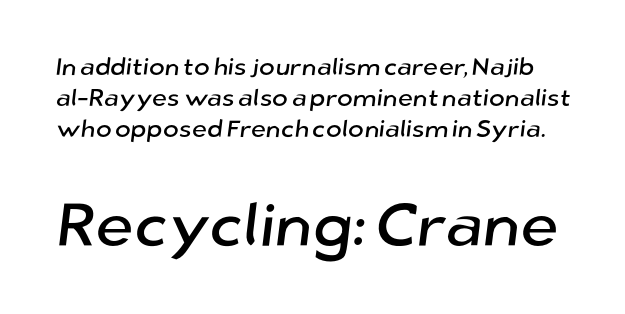
Vertically, the passage feels balanced, rows spaced as you'd expect. Character size in the trailing block exceeds that of the leading block. Note the varied advance widths — an 'i' is clearly narrower than an 'm'. The type family on display is of the sans-serif kind. Nothing unusual about the tracking: characters are spaced as the font intends.
